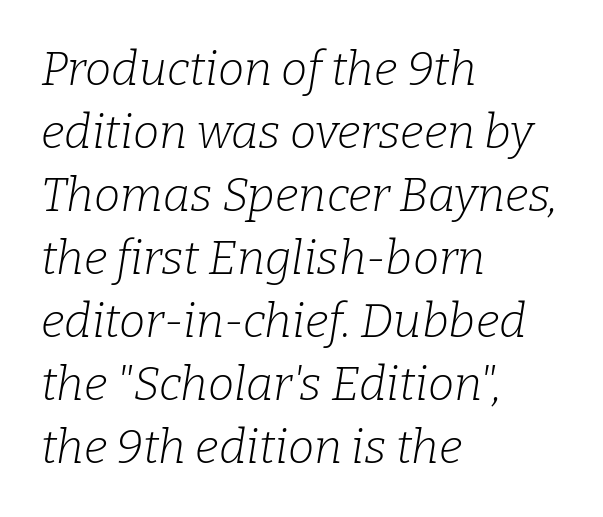
Vertically, the passage feels balanced, rows spaced as you'd expect. The letters carry serifs — small finishing strokes at the ends of their stems. Weight: in the light-to-regular range. This sample has the flowing, uneven cadence of proportional lettering. Is the block centered? No — it sits flush against the left margin.
